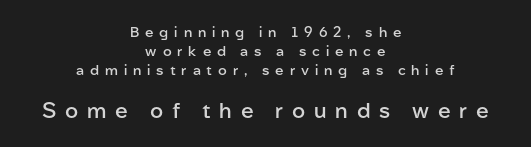
{"italic": "no", "bold": "semi", "underline": "no", "align": "center", "line_spacing": "normal", "line_spacing_ratio": 1.37, "letter_spacing": "wide", "letter_spacing_em": 0.42, "larger_block": "second", "size_ratio": 1.5, "glyph_px": 21}
